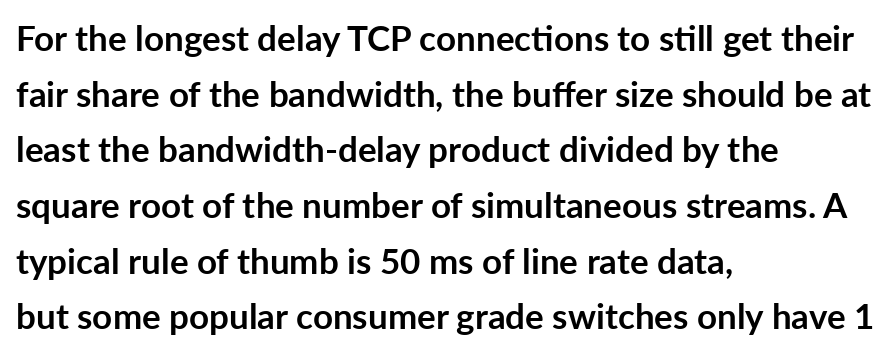
Q: Is the text bold? A: Yes.
Q: Is the text italic (slanted)? A: No, it is upright.
Q: Is the typeface a serif or a sans-serif typeface? A: Sans-serif.
Q: Is the text underlined? A: No.
Q: How is the paragraph aligned? A: Left-aligned.
Q: Is the spacing between letters normal or unusually wide? A: Normal.
Q: Is the spacing between lines tight, normal or loose? A: Normal.
Q: Width (condensed, normal, or wide)? A: Normal.
Q: Stroke contrast? A: Low.
Q: x-height? A: Medium.
Q: Monospaced? A: No.
